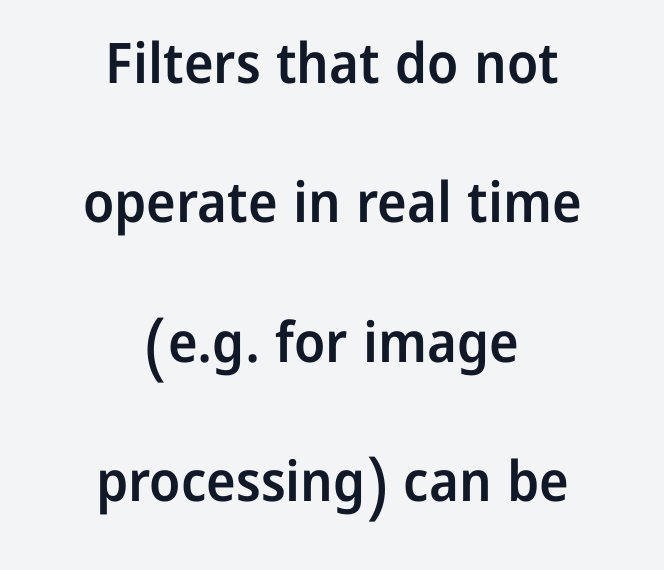
Q: Is the text bold? A: Semi-bold.
Q: Is the text italic (slanted)? A: No, it is upright.
Q: Is the typeface a serif or a sans-serif typeface? A: Sans-serif.
Q: Is the text underlined? A: No.
Q: How is the paragraph aligned? A: Centered.
Q: Is the spacing between letters normal or unusually wide? A: Normal.
Q: Is the spacing between lines tight, normal or loose? A: Loose.
Q: Width (condensed, normal, or wide)? A: Normal.
Q: Stroke contrast? A: Low.
Q: x-height? A: Medium.
Q: Monospaced? A: No.
